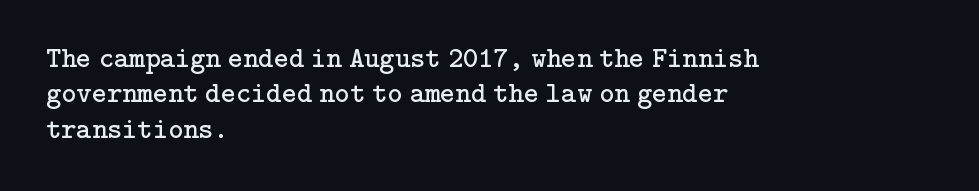
The image shows 29 px regular-weight serif type, upright; set left-aligned, line spacing 1.22x, normal letter spacing, not underlined; low stroke contrast and a medium x-height.
